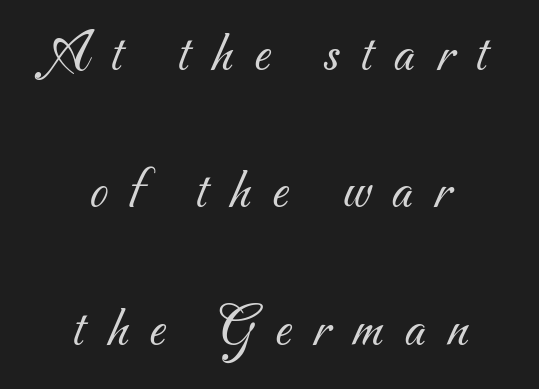
The image shows 58 px light sans-serif type; set centered, loose line spacing (2.37x), unusually wide letter spacing (+0.37 em), not underlined; medium stroke contrast and a small x-height.
